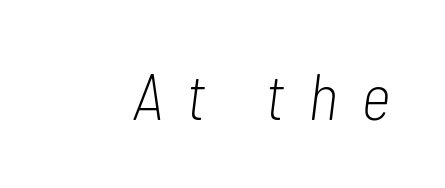
The image shows 65 px light, condensed type, italic (leaning right); set unusually wide letter spacing (+0.36 em), not underlined; low stroke contrast and a medium x-height.
